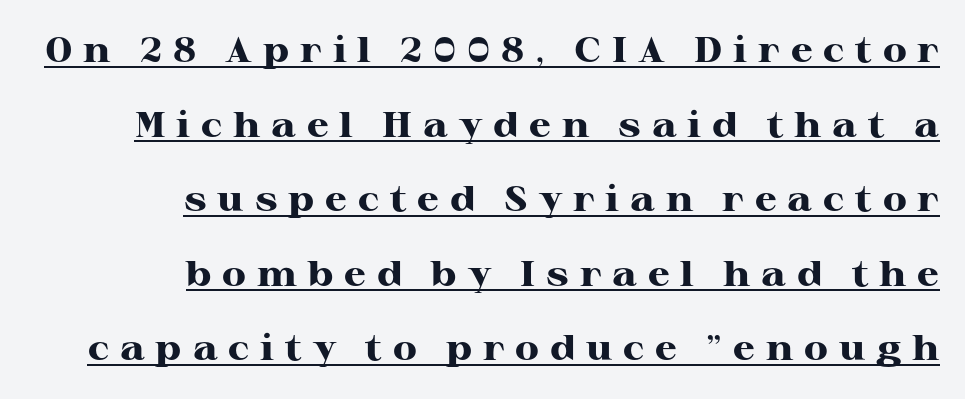
{"serif": "yes", "italic": "no", "bold": "yes", "weight": "heavy", "width": "wide", "stroke_contrast": "high", "x_height": "medium", "monospaced": "no", "underline": "yes", "align": "right", "line_spacing": "loose", "line_spacing_ratio": 2.13, "letter_spacing": "wide", "letter_spacing_em": 0.31, "glyph_px": 35}
